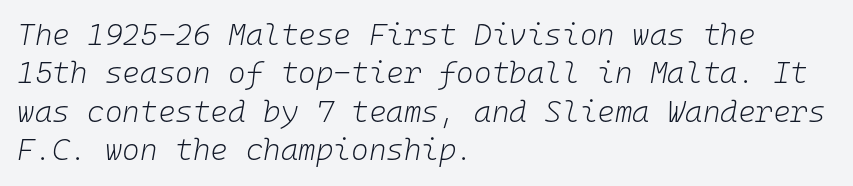
The rag falls on the right side of this text block. Is the letter spacing exaggerated? No — it looks like the ordinary default. Notice how the stems are inclined rather than vertical — that's the hallmark of italics. Plain, unruled lines of type. The passage shown stacks its lines at a standard gap. Is this a fixed-width face? Yes — each glyph sits in an identical cell.
